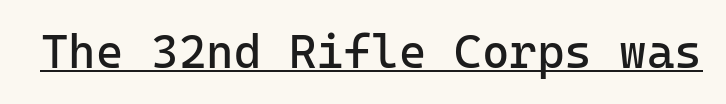
{"serif": "no", "italic": "no", "bold": "no", "weight": "regular", "width": "normal", "stroke_contrast": "low", "x_height": "medium", "monospaced": "yes", "underline": "yes", "letter_spacing": "normal", "letter_spacing_em": 0.0, "glyph_px": 47}
